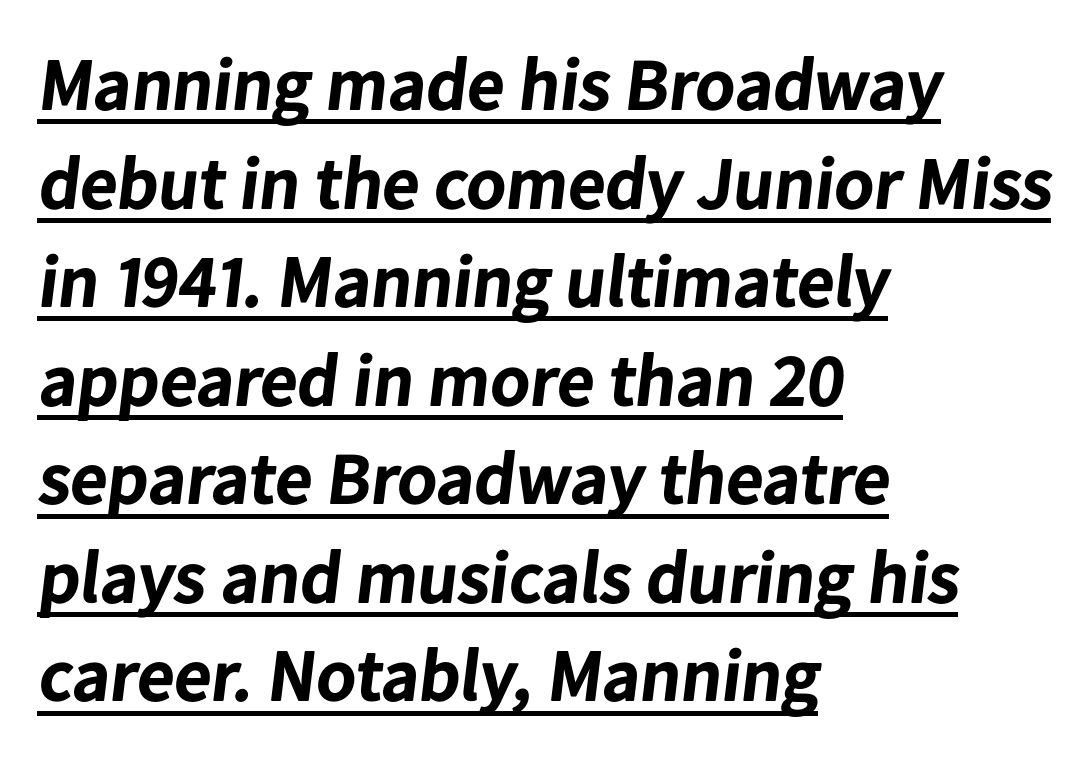
Quick note: interline space is typical. What stands out about the letter spacing? Nothing — it is the standard amount. The letters advance in unequal steps, a hallmark of proportional type. The rendering shows plain stroke endings on the letterforms — a sans-serif design. In CSS terms this would be text-align: left.
